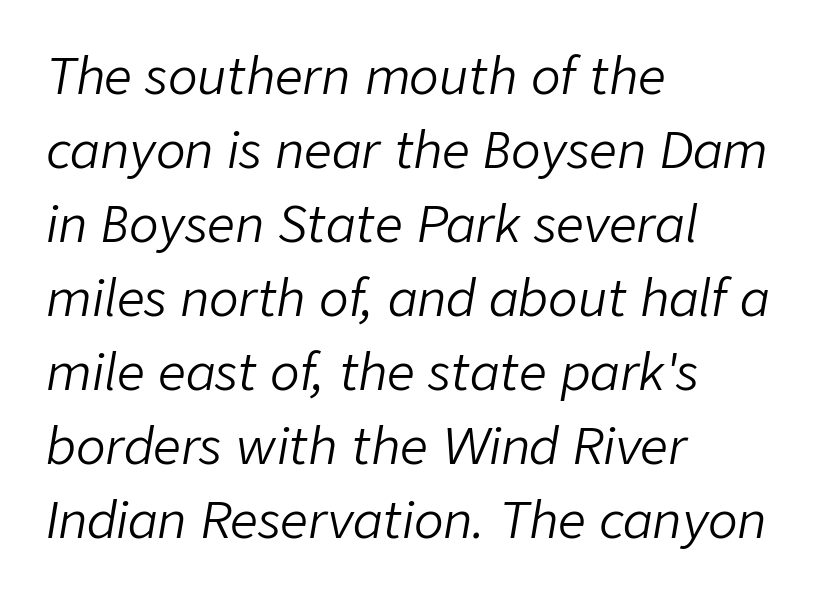
{"italic": "yes", "lean": "right", "slant_degrees": 9, "bold": "no", "weight": "light", "width": "normal", "stroke_contrast": "low", "x_height": "medium", "monospaced": "no", "underline": "no", "align": "left", "line_spacing": "normal", "line_spacing_ratio": 1.51, "letter_spacing": "normal", "letter_spacing_em": 0.0, "glyph_px": 49}
